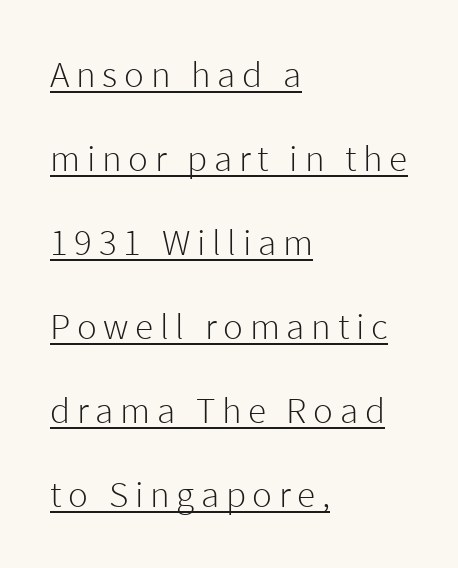
Rows of type keep a wide berth in the vertical direction. Letterform terminals end flat and unadorned throughout the passage. The face looks like a standard text weight, possibly lighter. A student would call this left alignment; a typographer would say flush left, rag right. Here the designer chose a conventional face with non-uniform glyph widths.
